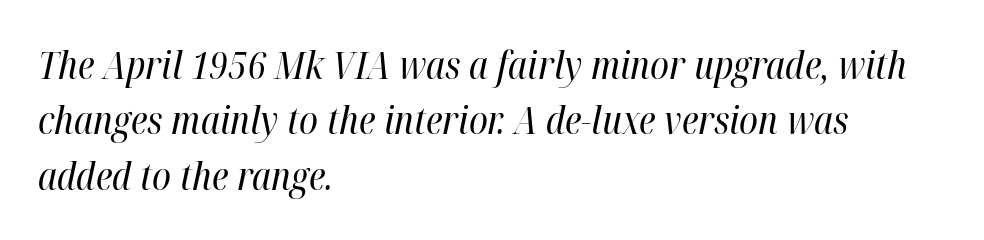
{"italic": "yes", "lean": "right", "slant_degrees": 12, "bold": "no", "weight": "regular", "width": "condensed", "stroke_contrast": "high", "x_height": "medium", "monospaced": "no", "underline": "no", "align": "left", "line_spacing": "normal", "line_spacing_ratio": 1.46, "letter_spacing": "normal", "letter_spacing_em": 0.0, "glyph_px": 38}
